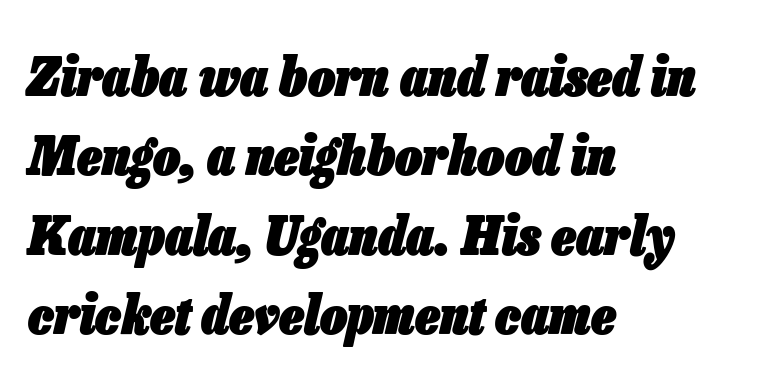
{"italic": "yes", "lean": "right", "slant_degrees": 13, "bold": "yes", "weight": "heavy", "width": "condensed", "stroke_contrast": "low", "x_height": "medium", "monospaced": "no", "underline": "no", "align": "left", "line_spacing": "normal", "line_spacing_ratio": 1.47, "letter_spacing": "normal", "letter_spacing_em": 0.0, "glyph_px": 54}
